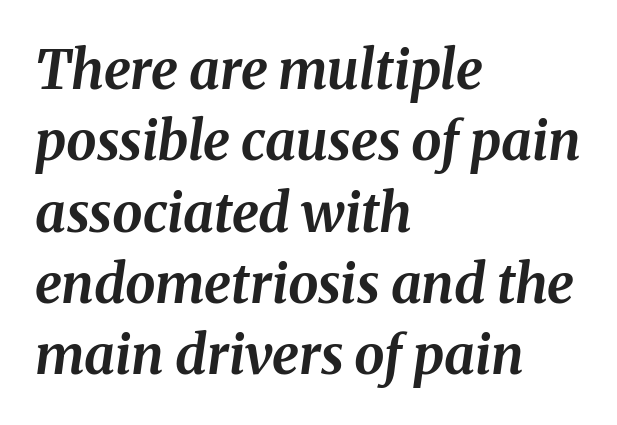
Any mark beneath the type? The region is blank. The text block is weighted toward the left margin, trailing off unevenly rightward. Honestly, the row spacing looks completely unremarkable. Heavy, bold letterforms.
